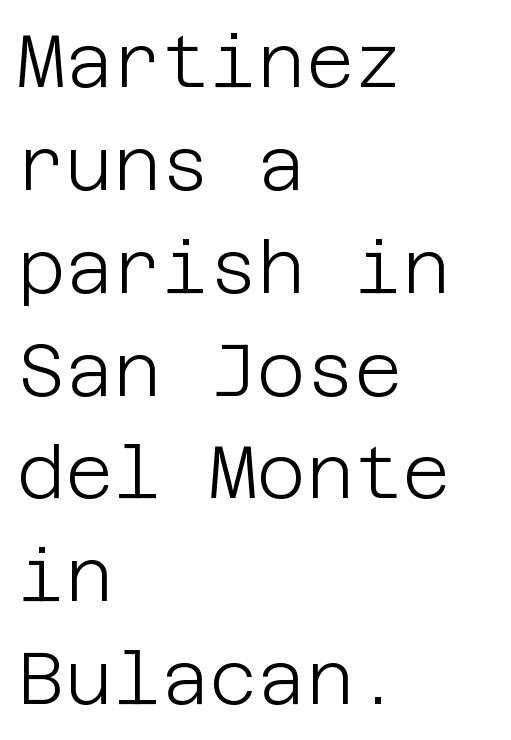
Q: Is the text bold? A: No.
Q: Is the text italic (slanted)? A: No, it is upright.
Q: Is the typeface a serif or a sans-serif typeface? A: Sans-serif.
Q: Is the text underlined? A: No.
Q: How is the paragraph aligned? A: Left-aligned.
Q: Is the spacing between letters normal or unusually wide? A: Normal.
Q: Is the spacing between lines tight, normal or loose? A: Normal.
Q: Width (condensed, normal, or wide)? A: Normal.
Q: Stroke contrast? A: Low.
Q: x-height? A: Large.
